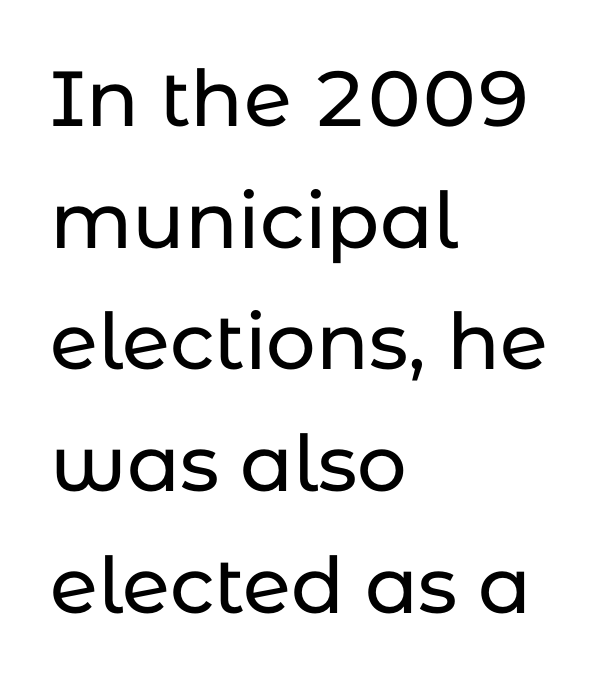
{"serif": "no", "italic": "no", "width": "normal", "stroke_contrast": "low", "x_height": "medium", "monospaced": "no", "underline": "no", "align": "left", "line_spacing": "normal", "line_spacing_ratio": 1.56, "letter_spacing": "normal", "letter_spacing_em": 0.0, "glyph_px": 78}
